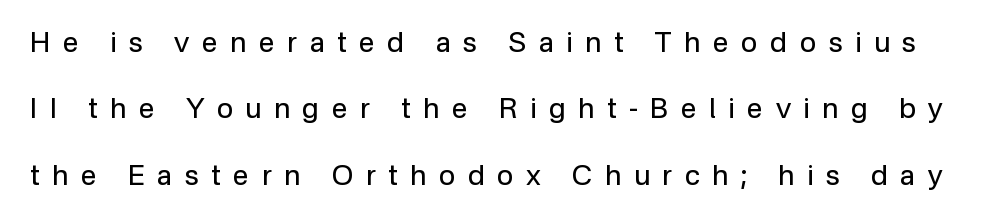
{"serif": "no", "italic": "no", "bold": "no", "weight": "regular", "width": "normal", "stroke_contrast": "low", "x_height": "medium", "monospaced": "no", "underline": "no", "line_spacing": "loose", "line_spacing_ratio": 2.37, "letter_spacing": "wide", "letter_spacing_em": 0.45, "glyph_px": 28}
